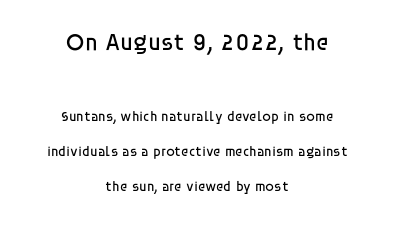
The image shows 24 px text type, upright; set centered, loose line spacing (2.5x), normal letter spacing, not underlined; the first (top) block is 1.71x larger.
